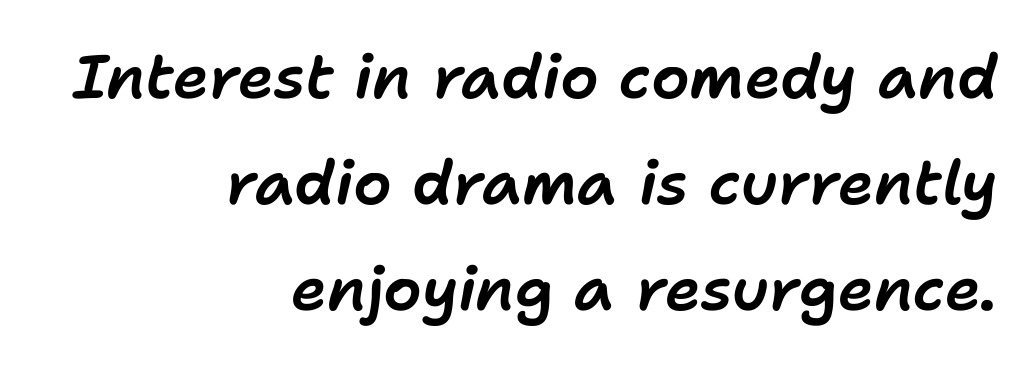
{"italic": "yes", "lean": "right", "slant_degrees": 11, "width": "normal", "stroke_contrast": "low", "x_height": "medium", "monospaced": "no", "underline": "no", "align": "right", "line_spacing_ratio": 1.74, "letter_spacing": "normal", "letter_spacing_em": 0.0, "glyph_px": 61}
